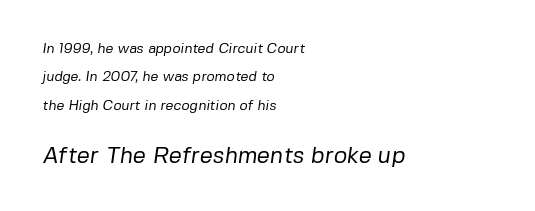
{"bold": "no", "underline": "no", "align": "left", "line_spacing": "loose", "line_spacing_ratio": 2.02, "letter_spacing": "normal", "letter_spacing_em": 0.0, "larger_block": "second", "size_ratio": 1.64, "glyph_px": 23}
